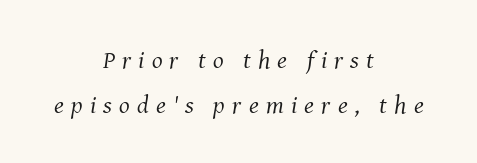
The image shows 25 px text type, italic (leaning right); set centered, line spacing 1.8x, unusually wide letter spacing (+0.29 em), not underlined.
